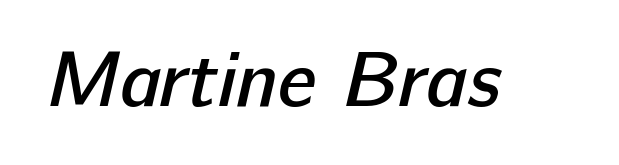
{"serif": "no", "bold": "semi", "weight": "semibold", "width": "normal", "stroke_contrast": "low", "x_height": "medium", "monospaced": "no", "underline": "no", "letter_spacing": "normal", "letter_spacing_em": 0.0, "glyph_px": 78}
